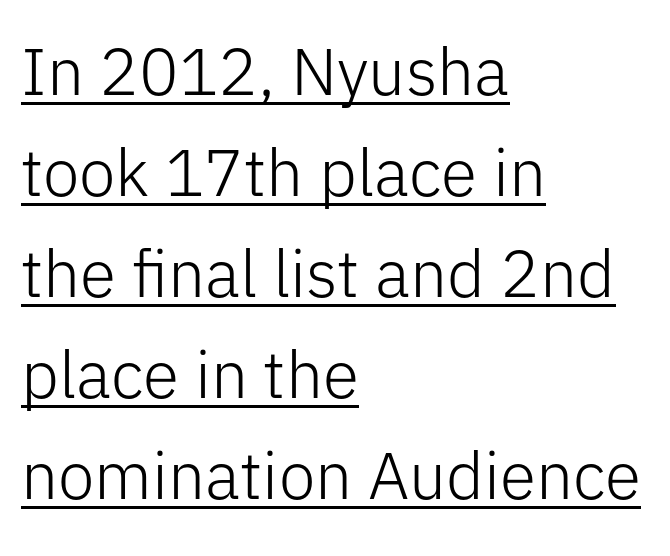
{"serif": "no", "italic": "no", "bold": "no", "weight": "light", "width": "normal", "stroke_contrast": "low", "x_height": "medium", "monospaced": "no", "underline": "yes", "align": "left", "line_spacing": "normal", "line_spacing_ratio": 1.53, "letter_spacing": "normal", "letter_spacing_em": 0.0, "glyph_px": 66}
